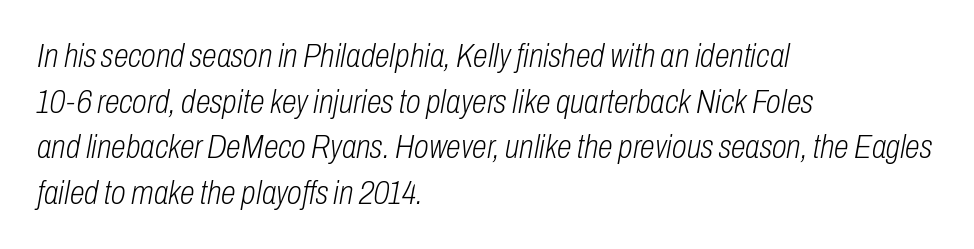
{"italic": "yes", "lean": "right", "slant_degrees": 10, "bold": "no", "weight": "light", "width": "condensed", "stroke_contrast": "low", "x_height": "medium", "monospaced": "no", "underline": "no", "align": "left", "line_spacing": "normal", "line_spacing_ratio": 1.34, "letter_spacing": "normal", "letter_spacing_em": 0.0, "glyph_px": 34}
